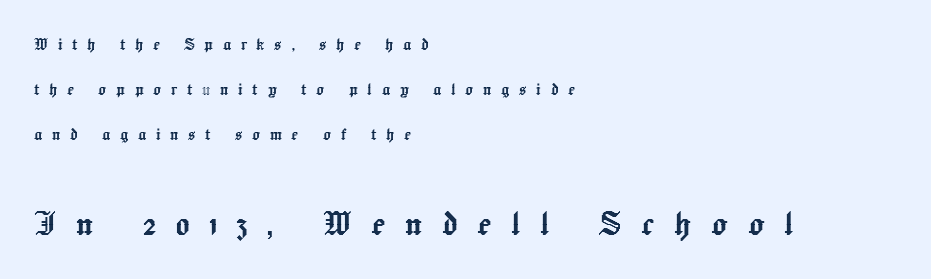
{"italic": "no", "width": "normal", "x_height": "medium", "monospaced": "no", "underline": "no", "align": "left", "line_spacing": "loose", "line_spacing_ratio": 2.26, "letter_spacing": "wide", "letter_spacing_em": 0.48, "larger_block": "second", "size_ratio": 2.05, "glyph_px": 41}
